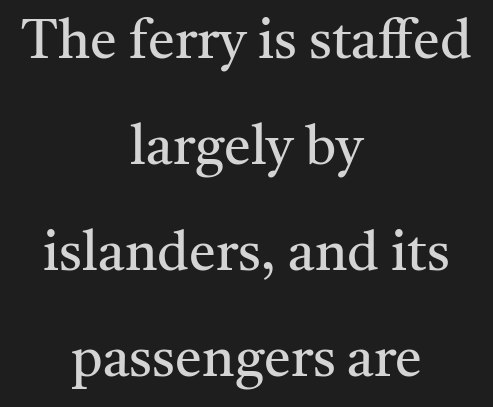
{"serif": "yes", "italic": "no", "bold": "no", "weight": "regular", "width": "normal", "stroke_contrast": "medium", "x_height": "medium", "monospaced": "no", "underline": "no", "align": "center", "line_spacing": "loose", "line_spacing_ratio": 1.96, "letter_spacing": "normal", "letter_spacing_em": 0.0, "glyph_px": 54}
